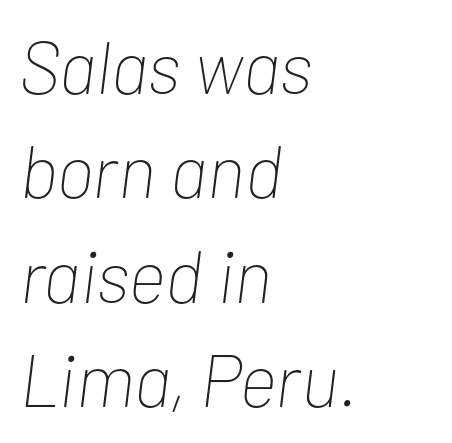
Q: Is the text bold? A: No.
Q: Is the text italic (slanted)? A: Yes, it leans right by about 7 degrees.
Q: Is the text underlined? A: No.
Q: How is the paragraph aligned? A: Left-aligned.
Q: Is the spacing between letters normal or unusually wide? A: Normal.
Q: Is the spacing between lines tight, normal or loose? A: Normal.
Q: Width (condensed, normal, or wide)? A: Condensed.
Q: Stroke contrast? A: Low.
Q: x-height? A: Medium.
Q: Monospaced? A: No.
